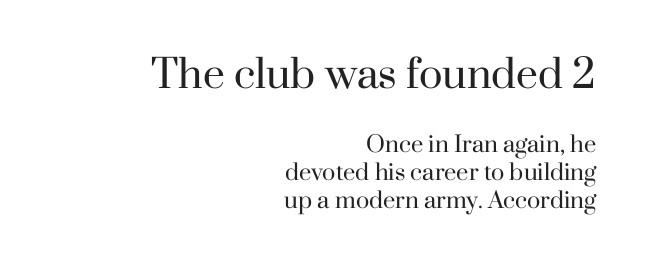
Q: Is the text bold? A: No.
Q: Is the text italic (slanted)? A: No, it is upright.
Q: Is the typeface a serif or a sans-serif typeface? A: Serif.
Q: Is the text underlined? A: No.
Q: How is the paragraph aligned? A: Right-aligned.
Q: Is the spacing between letters normal or unusually wide? A: Normal.
Q: Is the spacing between lines tight, normal or loose? A: Normal.
Q: Which block of text is set in a larger size, the first (top) or the second (bottom)? A: The first (top) one.
Q: Width (condensed, normal, or wide)? A: Normal.
Q: Stroke contrast? A: High.
Q: x-height? A: Small.
Q: Monospaced? A: No.
